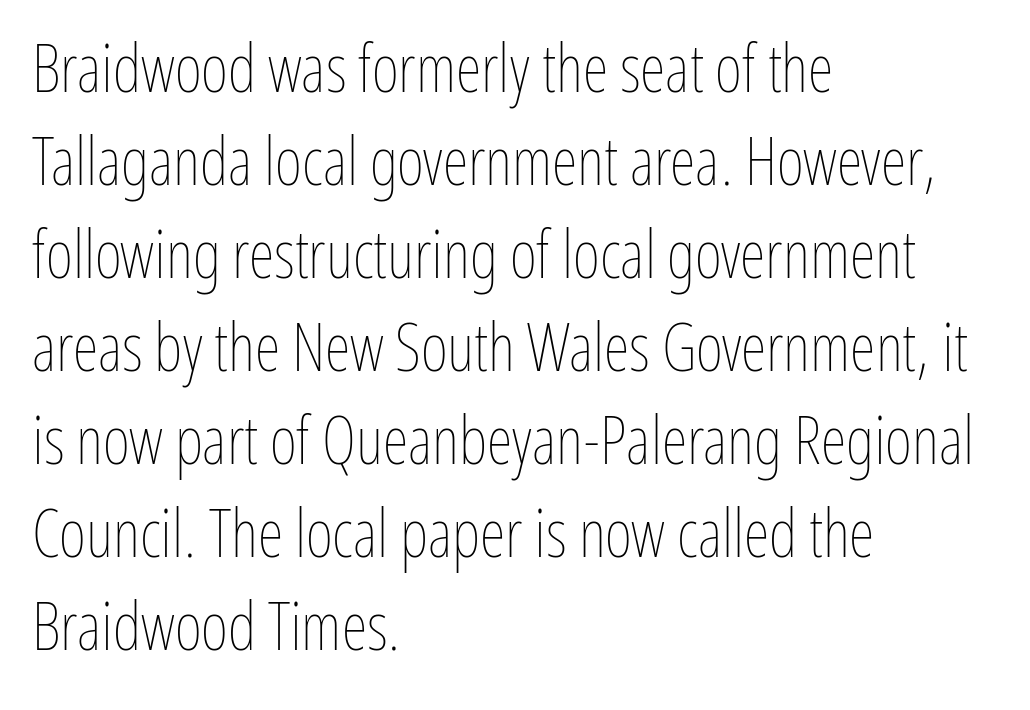
The image shows 66 px thin, condensed type, upright; set left-aligned, normal line spacing (1.41x), normal letter spacing, not underlined; low stroke contrast and a medium x-height.
